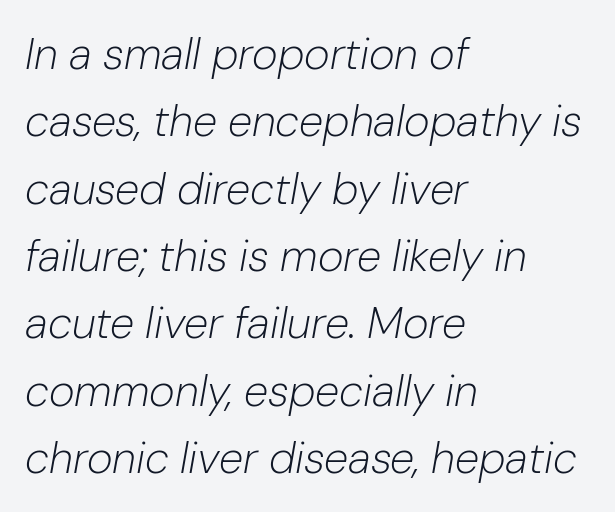
The image shows 44 px light type, italic (leaning right); set left-aligned, normal line spacing (1.53x), normal letter spacing, not underlined; low stroke contrast and a medium x-height.
